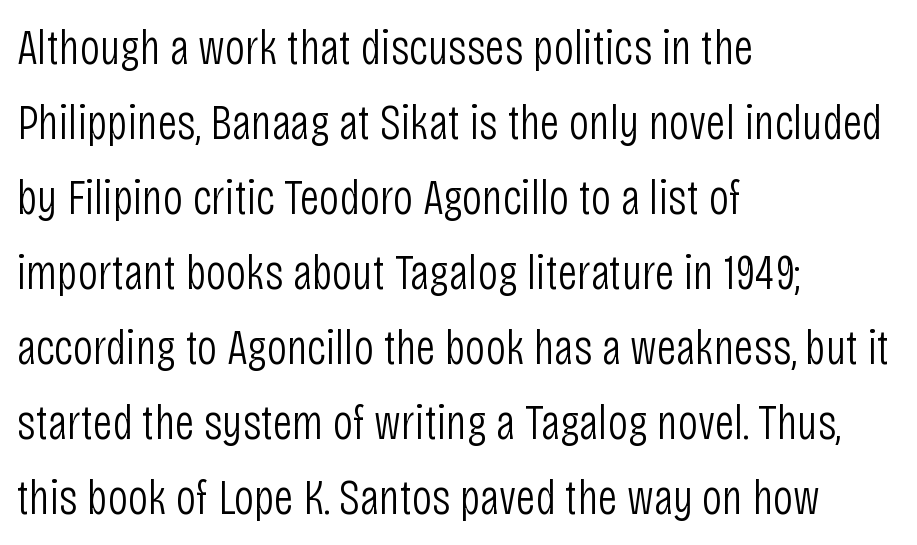
In CSS terms this would be text-align: left. The vertical gap from one line to the next is medium. Proportional: the letters do not fall into vertical columns. Italic: no, the glyphs are upright roman. The space directly below the letters is spotless.
